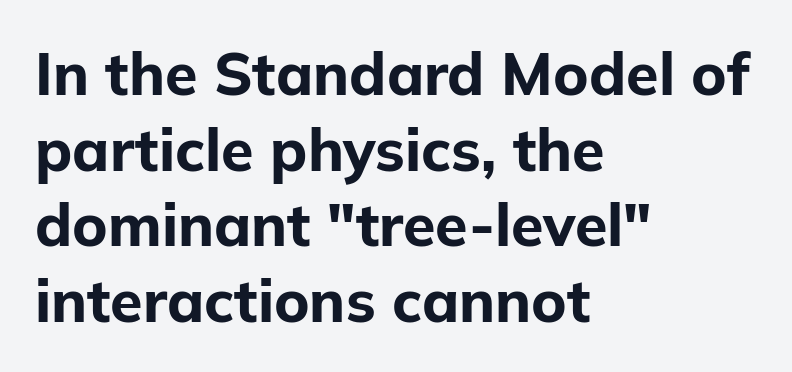
Q: Is the text bold? A: Yes.
Q: Is the text italic (slanted)? A: No, it is upright.
Q: Is the typeface a serif or a sans-serif typeface? A: Sans-serif.
Q: Is the text underlined? A: No.
Q: How is the paragraph aligned? A: Left-aligned.
Q: Is the spacing between letters normal or unusually wide? A: Normal.
Q: Is the spacing between lines tight, normal or loose? A: Normal.
Q: Width (condensed, normal, or wide)? A: Normal.
Q: Stroke contrast? A: Low.
Q: x-height? A: Medium.
Q: Monospaced? A: No.
